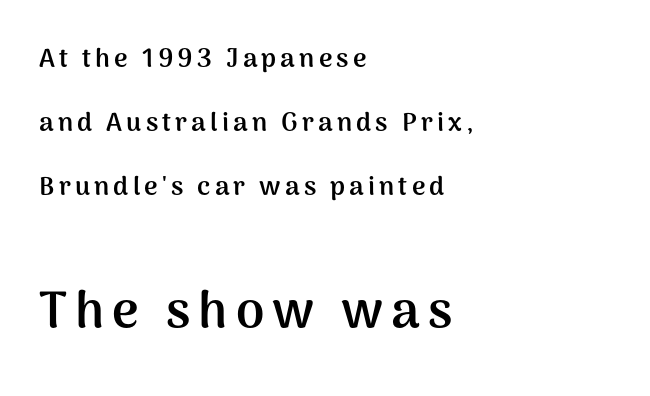
{"serif": "no", "italic": "no", "bold": "yes", "weight": "semibold", "width": "normal", "stroke_contrast": "medium", "x_height": "medium", "monospaced": "no", "underline": "no", "align": "left", "line_spacing": "loose", "line_spacing_ratio": 2.47, "larger_block": "second", "size_ratio": 1.96, "glyph_px": 51}
